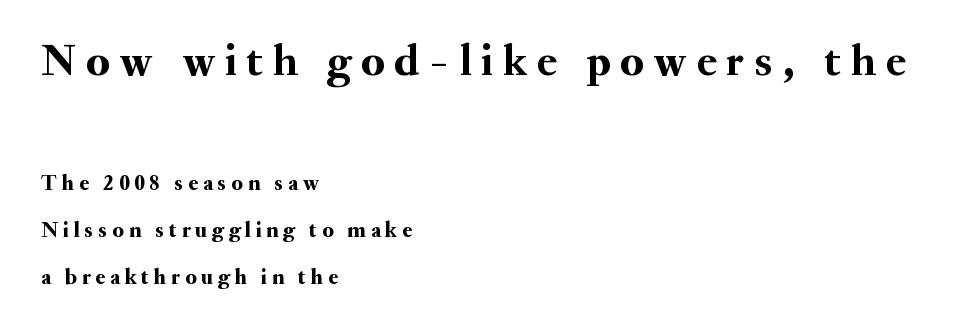
{"serif": "yes", "italic": "no", "width": "normal", "stroke_contrast": "medium", "x_height": "small", "monospaced": "no", "underline": "no", "align": "left", "line_spacing": "loose", "line_spacing_ratio": 2.14, "letter_spacing": "wide", "letter_spacing_em": 0.23, "larger_block": "first", "size_ratio": 2.05, "glyph_px": 45}
